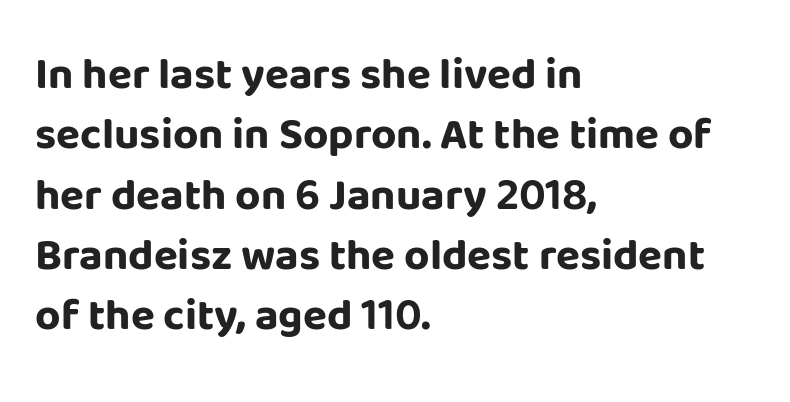
{"serif": "no", "italic": "no", "bold": "yes", "weight": "bold", "width": "normal", "stroke_contrast": "low", "x_height": "large", "monospaced": "no", "underline": "no", "align": "left", "line_spacing": "normal", "line_spacing_ratio": 1.37, "letter_spacing": "normal", "letter_spacing_em": 0.0, "glyph_px": 44}
